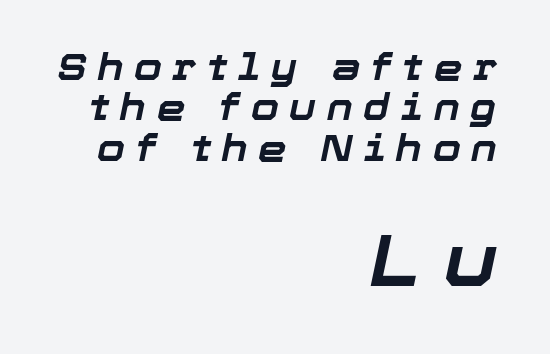
The image shows 72 px bold type, italic (leaning right); set right-aligned, tight line spacing (1.12x), unusually wide letter spacing (+0.3 em), not underlined; the second (bottom) block is 2.0x larger; low stroke contrast and a medium x-height.
